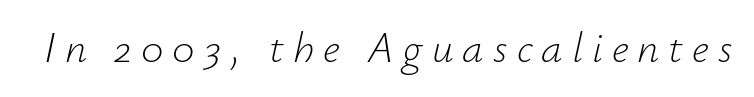
Q: Is the text bold? A: No.
Q: Is the text italic (slanted)? A: Yes, it leans right by about 12 degrees.
Q: Is the text underlined? A: No.
Q: Is the spacing between letters normal or unusually wide? A: Unusually wide.
Q: Width (condensed, normal, or wide)? A: Normal.
Q: Stroke contrast? A: Low.
Q: x-height? A: Small.
Q: Monospaced? A: No.
